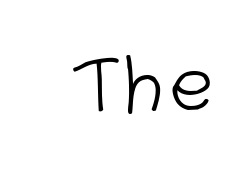
Q: Is the text bold? A: No.
Q: Is the typeface a serif or a sans-serif typeface? A: Sans-serif.
Q: Is the text underlined? A: No.
Q: Width (condensed, normal, or wide)? A: Normal.
Q: Stroke contrast? A: Low.
Q: x-height? A: Medium.
Q: Monospaced? A: No.
